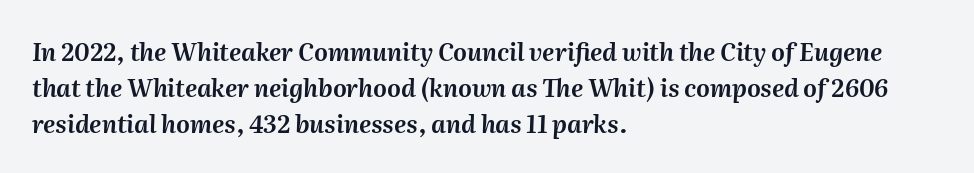
The image shows 24 px text type, italic (leaning right); set left-aligned, normal line spacing (1.49x), normal letter spacing, not underlined.
